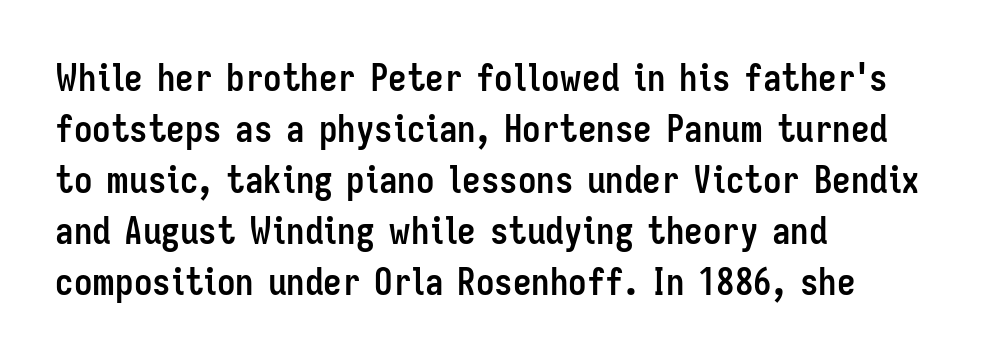
The image shows 37 px semibold, condensed sans-serif type, upright; set left-aligned, normal line spacing (1.38x), normal letter spacing, not underlined; low stroke contrast and a medium x-height.
